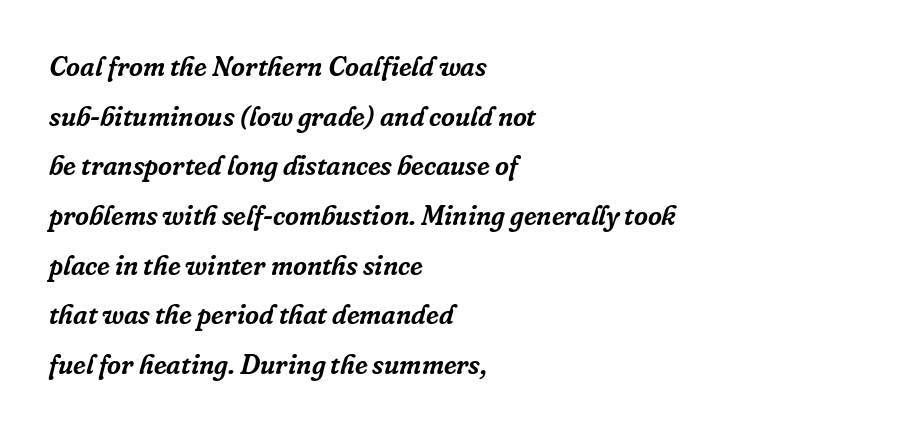
Q: Is the text italic (slanted)? A: Yes, it leans right by about 16 degrees.
Q: Is the text underlined? A: No.
Q: How is the paragraph aligned? A: Left-aligned.
Q: Is the spacing between letters normal or unusually wide? A: Normal.
